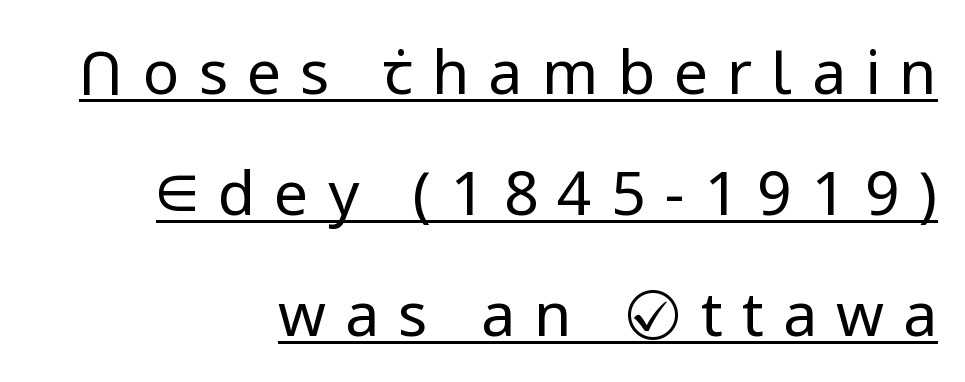
The image shows 61 px regular-weight sans-serif type, upright; set right-aligned, loose line spacing (1.98x), unusually wide letter spacing (+0.31 em), underlined; low stroke contrast and a medium x-height.
